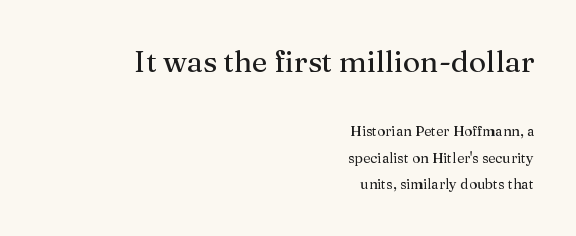
{"serif": "yes", "italic": "no", "bold": "no", "weight": "regular", "width": "normal", "stroke_contrast": "medium", "x_height": "medium", "monospaced": "no", "underline": "no", "align": "right", "line_spacing_ratio": 1.88, "letter_spacing": "normal", "letter_spacing_em": 0.0, "larger_block": "first", "size_ratio": 2.14, "glyph_px": 30}
